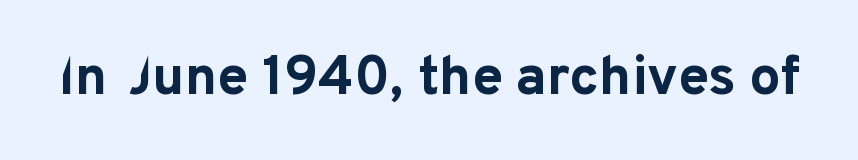
The image shows 55 px bold sans-serif type, upright; set normal letter spacing, not underlined; low stroke contrast and a medium x-height.
